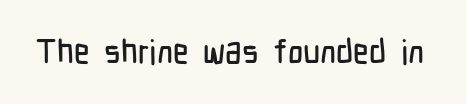
{"serif": "no", "italic": "no", "width": "condensed", "stroke_contrast": "low", "x_height": "medium", "monospaced": "no", "underline": "no", "letter_spacing": "normal", "letter_spacing_em": 0.0, "glyph_px": 33}
